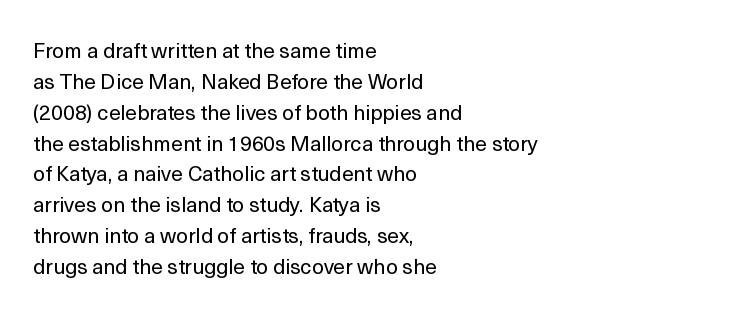
The image shows 21 px text type, upright; set left-aligned, normal line spacing (1.47x), normal letter spacing, not underlined.
